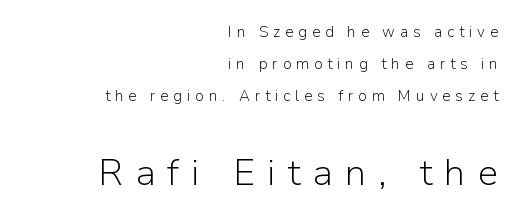
{"serif": "no", "italic": "no", "bold": "no", "weight": "light", "width": "normal", "stroke_contrast": "low", "x_height": "medium", "monospaced": "no", "underline": "no", "align": "right", "line_spacing": "loose", "line_spacing_ratio": 2.14, "letter_spacing": "wide", "letter_spacing_em": 0.32, "larger_block": "second", "size_ratio": 2.47, "glyph_px": 37}
